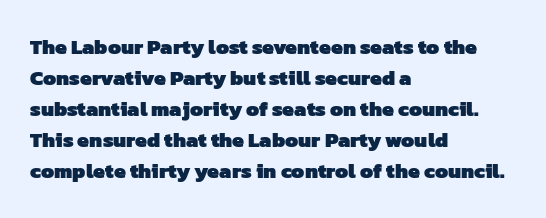
{"bold": "yes", "underline": "no", "align": "left", "line_spacing": "normal", "line_spacing_ratio": 1.48, "letter_spacing": "normal", "letter_spacing_em": 0.0, "glyph_px": 21}
